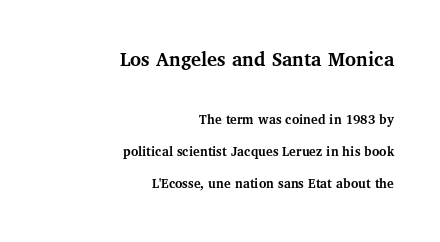
Q: Is the text bold? A: Yes.
Q: Is the text italic (slanted)? A: No, it is upright.
Q: Is the text underlined? A: No.
Q: How is the paragraph aligned? A: Right-aligned.
Q: Is the spacing between letters normal or unusually wide? A: Normal.
Q: Is the spacing between lines tight, normal or loose? A: Loose.
Q: Which block of text is set in a larger size, the first (top) or the second (bottom)? A: The first (top) one.
